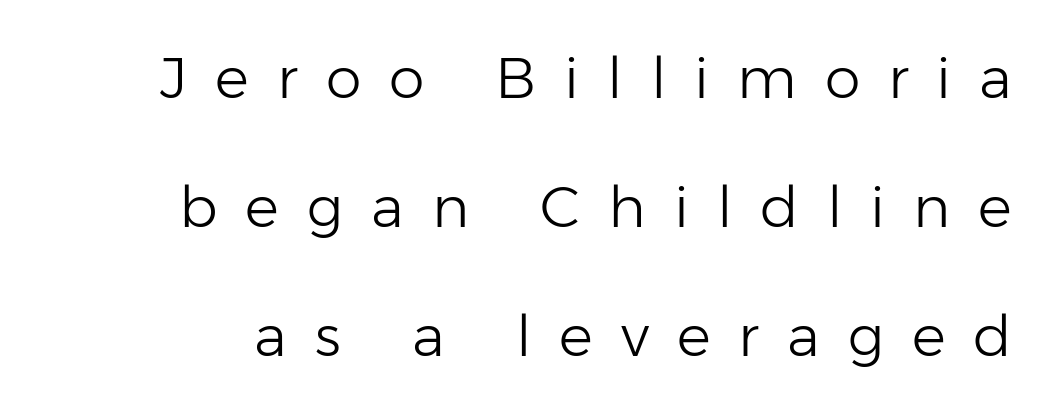
Q: Is the text bold? A: No.
Q: Is the text italic (slanted)? A: No, it is upright.
Q: Is the typeface a serif or a sans-serif typeface? A: Sans-serif.
Q: Is the text underlined? A: No.
Q: Is the spacing between letters normal or unusually wide? A: Unusually wide.
Q: Is the spacing between lines tight, normal or loose? A: Loose.
Q: Width (condensed, normal, or wide)? A: Normal.
Q: Stroke contrast? A: Low.
Q: x-height? A: Medium.
Q: Monospaced? A: No.
